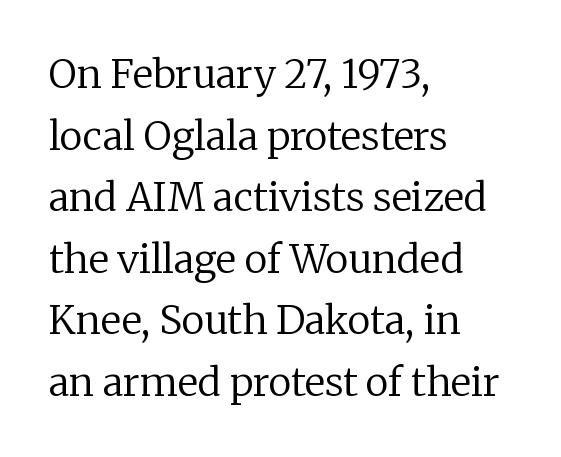
The image shows 39 px regular-weight serif type, upright; set left-aligned, normal line spacing (1.58x), normal letter spacing, not underlined; low stroke contrast and a medium x-height.
